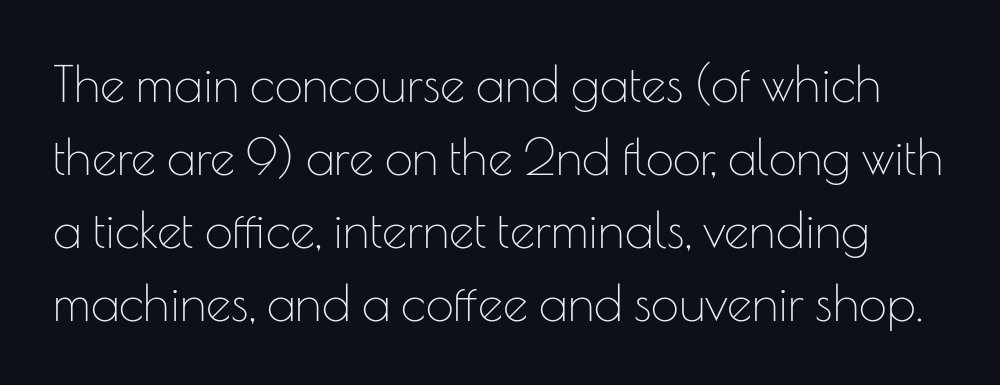
The type sits square on the baseline with zero lean. Tracking value appears to be zero — textbook default spacing. Typographically, this falls in the sans-serif category. Rows of type keep a routine distance in the vertical direction. Descenders are the only things crossing below the line.
